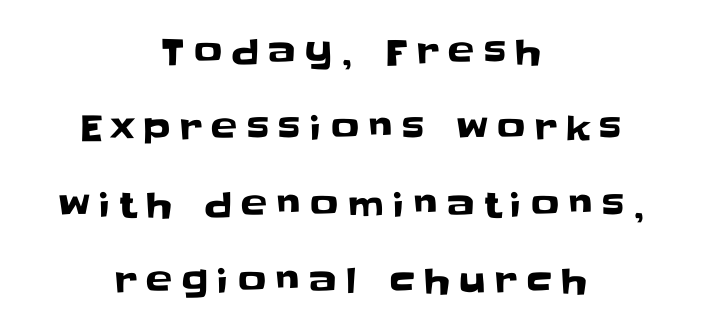
Any mark beneath the type? The region is blank. Line starts and ends both wander, symmetrically. Each word looks stretched out because of the extra space between its letters. Proportional: the letters do not fall into vertical columns. The type family on display is of the sans-serif kind. Posture: straight, roman, zero tilt.
